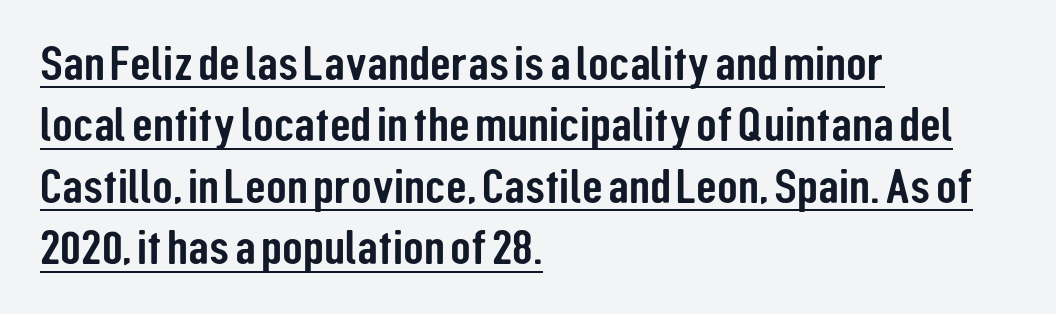
The image shows 48 px condensed sans-serif type, upright; set left-aligned, normal line spacing (1.28x), normal letter spacing, underlined; low stroke contrast and a medium x-height.
